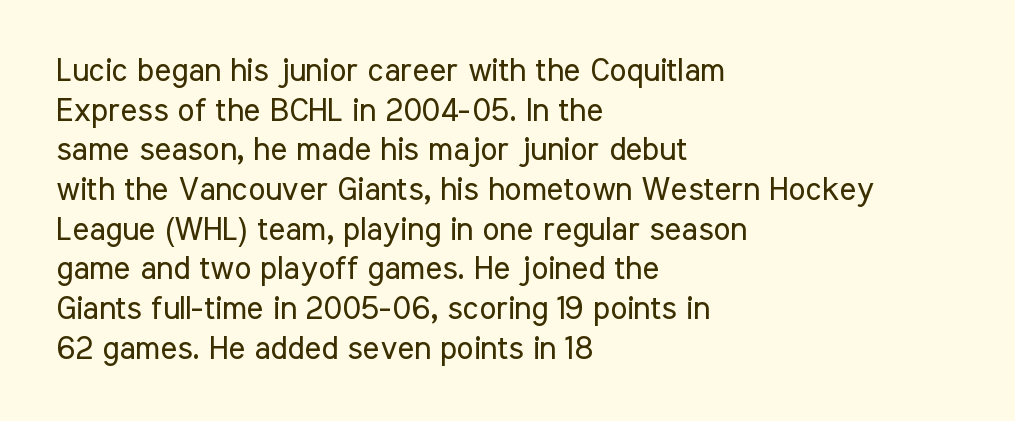
{"serif": "no", "italic": "no", "bold": "no", "weight": "regular", "width": "condensed", "stroke_contrast": "low", "x_height": "medium", "monospaced": "no", "underline": "no", "align": "left", "line_spacing_ratio": 1.24, "letter_spacing": "normal", "letter_spacing_em": 0.0, "glyph_px": 32}
